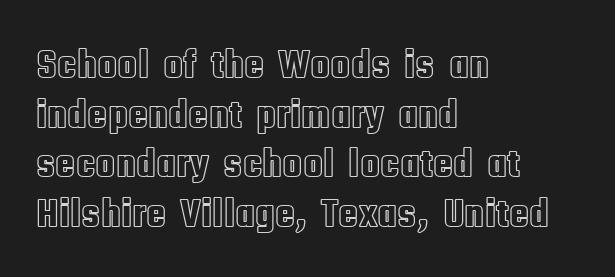
There is no visible air inserted between adjacent glyphs. A classic flush-left, rag-right setting is used for this passage. Descenders are the only things crossing below the line. This sample has the flowing, uneven cadence of proportional lettering. Posture: vertical.
